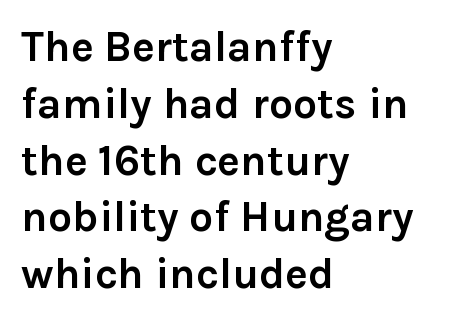
The image shows 43 px semibold sans-serif type, upright; set left-aligned, normal line spacing (1.32x), normal letter spacing, not underlined; low stroke contrast and a medium x-height.
